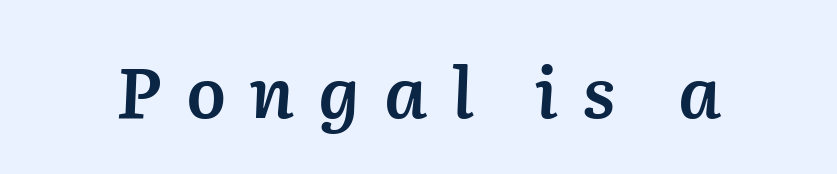
Q: Is the text bold? A: Semi-bold.
Q: Is the text italic (slanted)? A: Yes, it leans right by about 2 degrees.
Q: Is the text underlined? A: No.
Q: Is the spacing between letters normal or unusually wide? A: Unusually wide.
Q: Width (condensed, normal, or wide)? A: Normal.
Q: Stroke contrast? A: Low.
Q: x-height? A: Medium.
Q: Monospaced? A: No.
